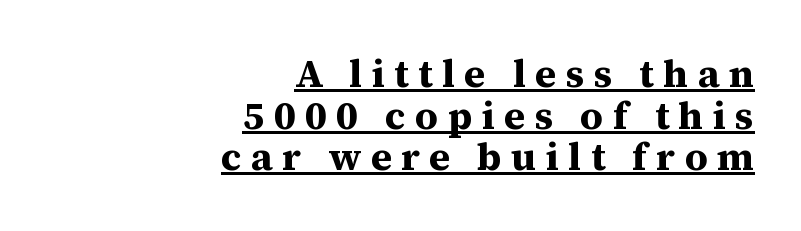
Letterform terminals end in serifs throughout the passage. Students, note that the glyphs here are deliberately spaced far apart. The typesetter chose a ragged-left arrangement here. Each line of the rendering has a horizontal stroke beneath the glyphs.
